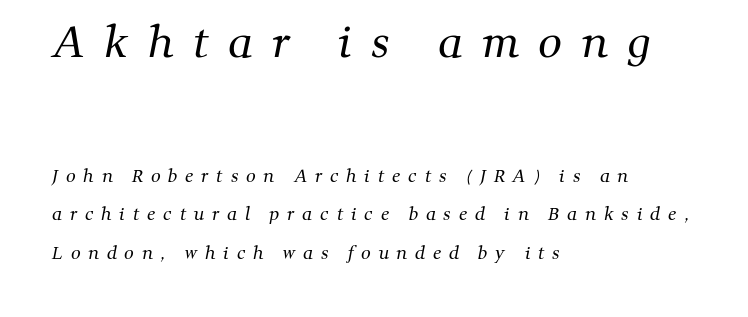
Serifs: yes, visible at the terminals of the letterforms. The passage shown is typed in a proportional face where columns would drift. In terms of letterspacing, this is a distinctly airy, spread setting. Type size steps down from the first block to the second.
